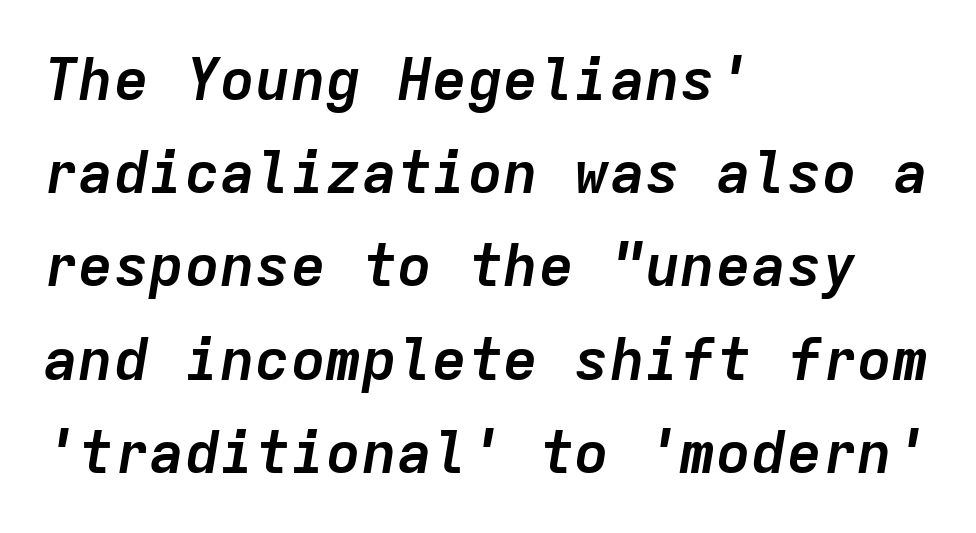
The image shows 59 px semibold type, italic (leaning right), monospaced; set left-aligned, normal line spacing (1.58x), normal letter spacing, not underlined; low stroke contrast and a medium x-height.
